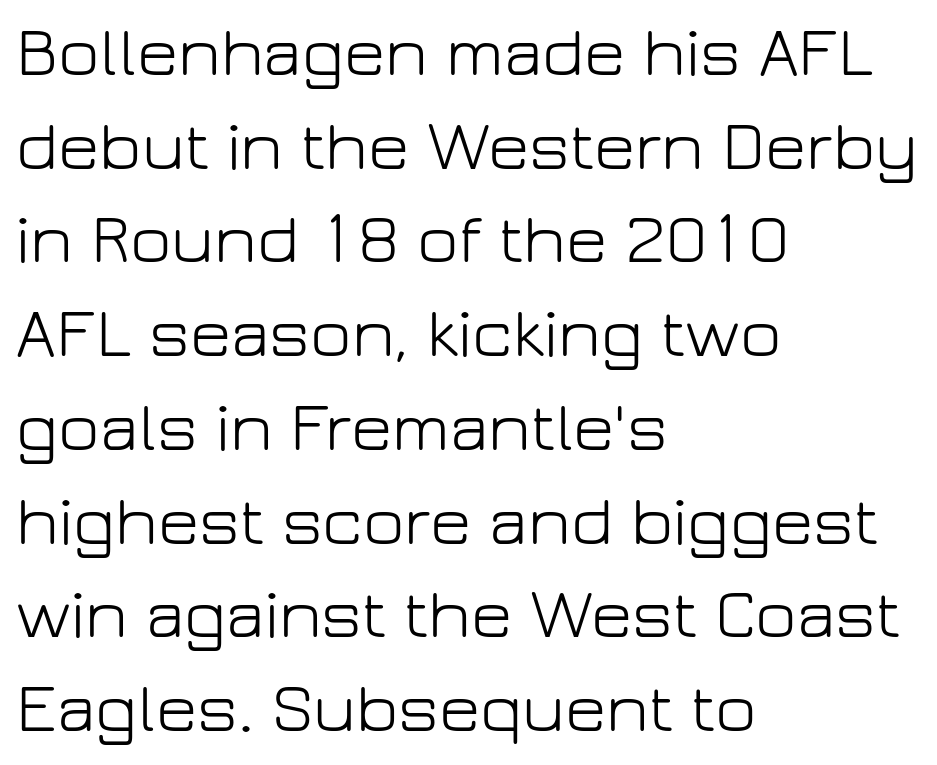
The image shows 71 px light sans-serif type, upright; set left-aligned, normal line spacing (1.32x), normal letter spacing, not underlined; low stroke contrast and a medium x-height.
